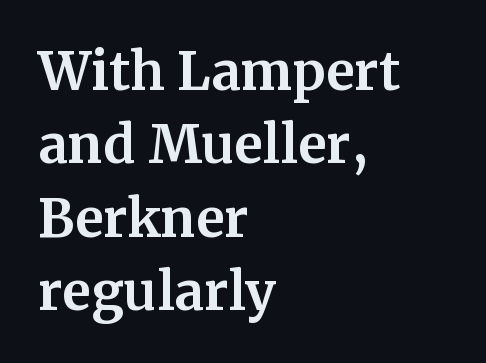
The image shows 52 px bold serif type, upright; set left-aligned, normal line spacing (1.41x), normal letter spacing, not underlined; medium stroke contrast and a medium x-height.
